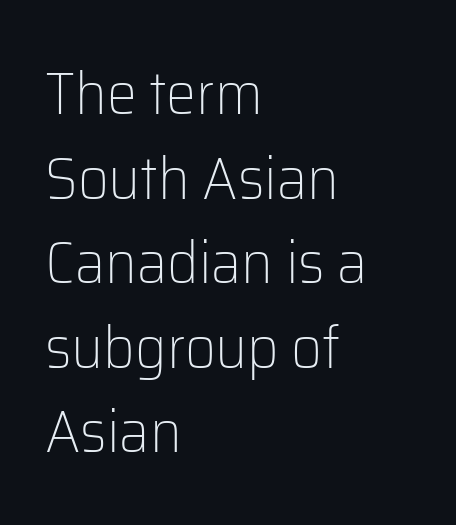
The block of text has a typical density, with ordinary space between rows. Between one letter and the next there's only the usual sliver of space. Serif or sans? Sans — the stroke terminals are bare. The zone under the glyphs is completely vacant.
